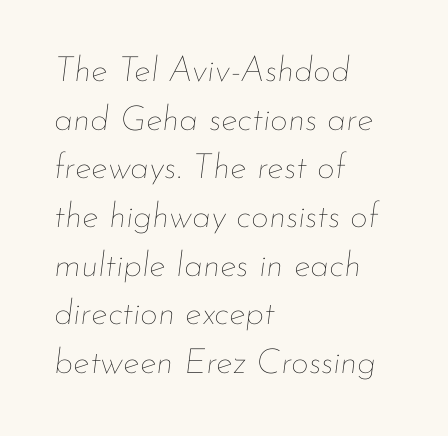
These lines are rendered in a variable-pitch font. Nothing unusual about the tracking: characters are spaced as the font intends. The ragged edge is on the right, which tells us the setting is flush left. Heaviness? Minimal to ordinary, like unemphasized prose. Words float on clear page, feet unadorned. Does the leading feel generous? No, just average.
